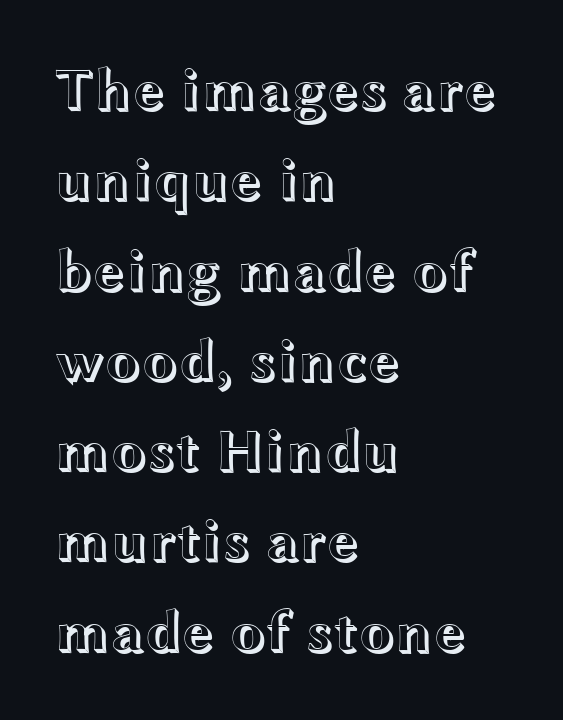
Q: Is the text italic (slanted)? A: No, it is upright.
Q: Is the text underlined? A: No.
Q: How is the paragraph aligned? A: Left-aligned.
Q: Is the spacing between letters normal or unusually wide? A: Normal.
Q: Is the spacing between lines tight, normal or loose? A: Normal.
Q: Width (condensed, normal, or wide)? A: Wide.
Q: x-height? A: Medium.
Q: Monospaced? A: No.
